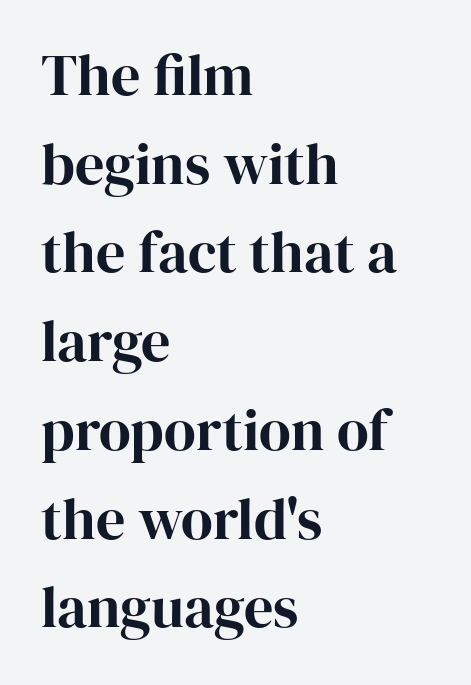
Q: Is the text italic (slanted)? A: No, it is upright.
Q: Is the typeface a serif or a sans-serif typeface? A: Serif.
Q: Is the text underlined? A: No.
Q: How is the paragraph aligned? A: Left-aligned.
Q: Is the spacing between letters normal or unusually wide? A: Normal.
Q: Is the spacing between lines tight, normal or loose? A: Normal.
Q: Width (condensed, normal, or wide)? A: Normal.
Q: Stroke contrast? A: High.
Q: x-height? A: Medium.
Q: Monospaced? A: No.
